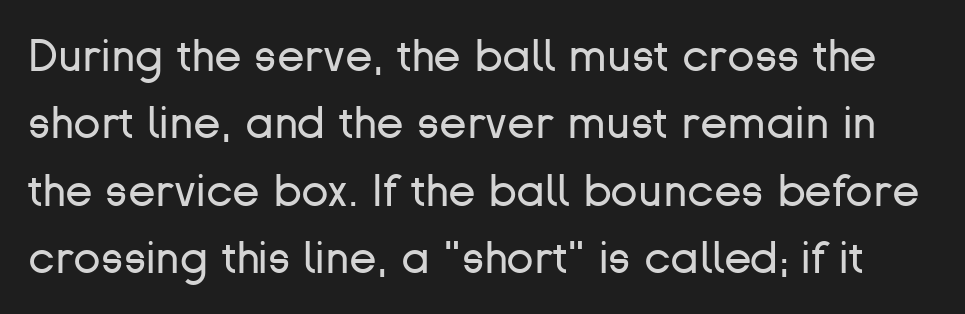
Q: Is the text bold? A: No.
Q: Is the text italic (slanted)? A: No, it is upright.
Q: Is the typeface a serif or a sans-serif typeface? A: Sans-serif.
Q: Is the text underlined? A: No.
Q: Is the spacing between letters normal or unusually wide? A: Normal.
Q: Is the spacing between lines tight, normal or loose? A: Normal.
Q: Width (condensed, normal, or wide)? A: Normal.
Q: Stroke contrast? A: Low.
Q: x-height? A: Medium.
Q: Monospaced? A: No.
